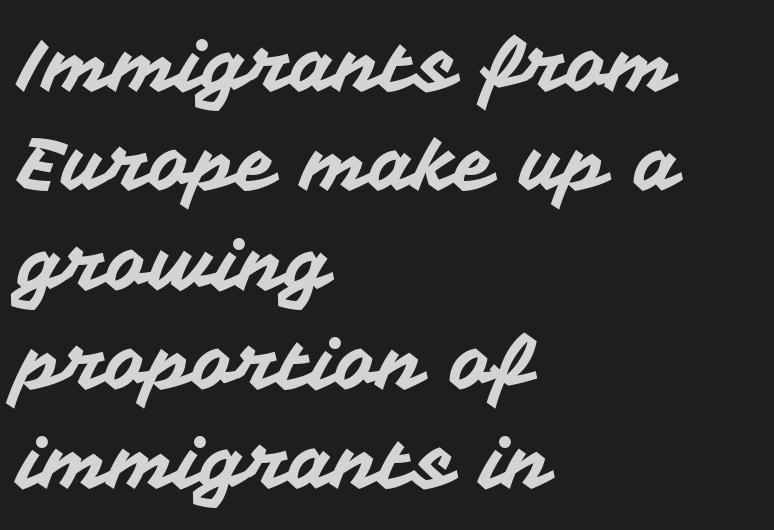
What's the leading like? Ordinary, nothing unusual. Character widths vary here, with narrow letters taking less room than wide ones. Short note: letters normally spaced.
